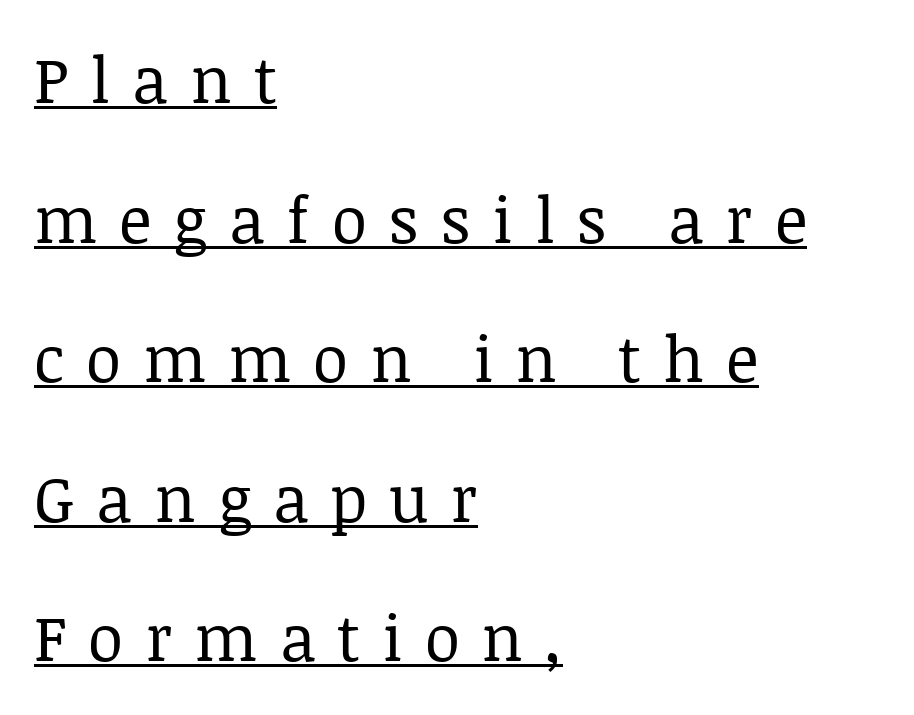
{"serif": "yes", "italic": "no", "bold": "no", "weight": "regular", "width": "normal", "stroke_contrast": "low", "x_height": "large", "monospaced": "no", "underline": "yes", "align": "left", "line_spacing": "loose", "line_spacing_ratio": 2.18, "letter_spacing": "wide", "letter_spacing_em": 0.34, "glyph_px": 64}
